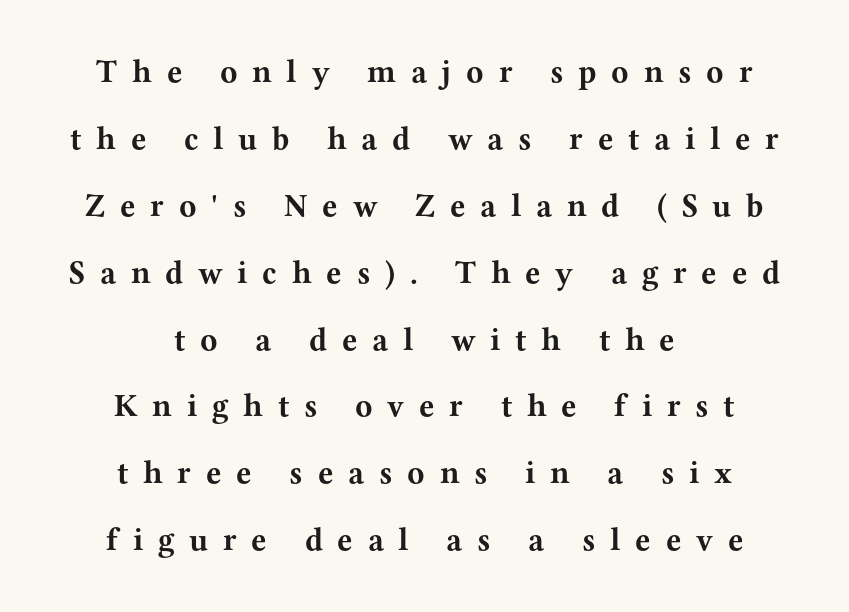
{"serif": "yes", "italic": "no", "bold": "yes", "weight": "bold", "width": "wide", "stroke_contrast": "medium", "x_height": "medium", "monospaced": "no", "underline": "no", "align": "center", "line_spacing": "loose", "line_spacing_ratio": 2.09, "letter_spacing": "wide", "letter_spacing_em": 0.46, "glyph_px": 32}
